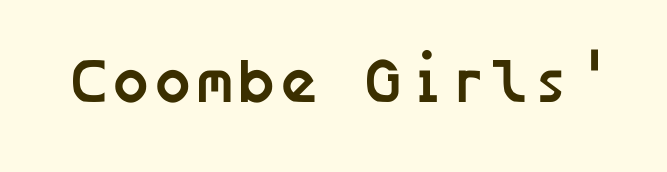
{"serif": "no", "bold": "yes", "weight": "semibold", "width": "normal", "stroke_contrast": "low", "x_height": "medium", "underline": "no", "letter_spacing": "normal", "letter_spacing_em": 0.0, "glyph_px": 63}
